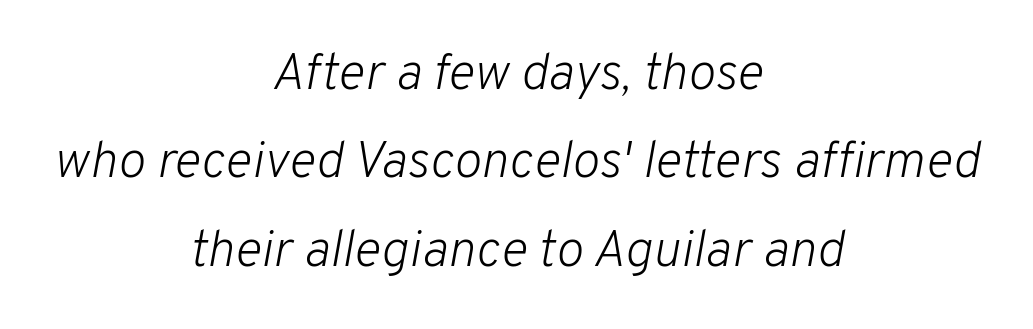
The image shows 52 px light type, italic (leaning right); set centered, normal line spacing (1.7x), normal letter spacing, not underlined; low stroke contrast and a medium x-height.
